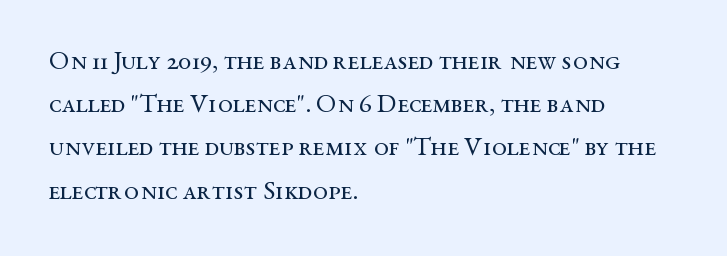
The image shows 27 px text type, upright; set left-aligned, normal line spacing (1.6x), normal letter spacing, not underlined.
